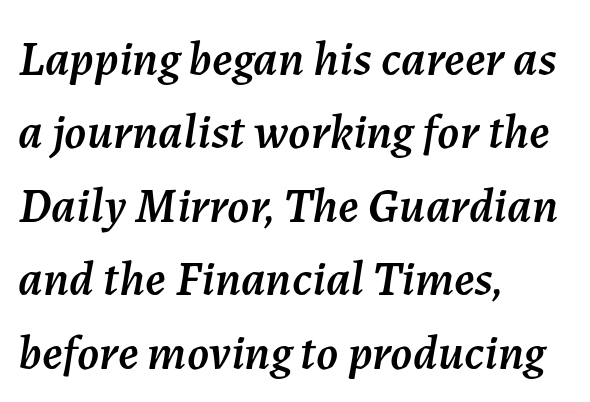
The image shows 49 px text type, italic (leaning right); set left-aligned, normal line spacing (1.5x), normal letter spacing, not underlined; medium stroke contrast and a medium x-height.
